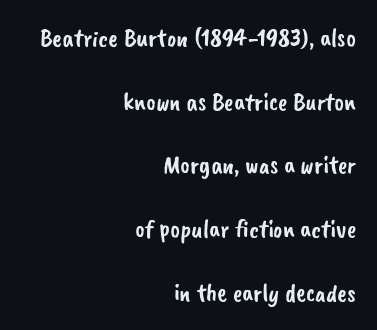
{"underline": "no", "align": "right", "line_spacing": "loose", "line_spacing_ratio": 2.45, "letter_spacing": "normal", "letter_spacing_em": 0.0, "glyph_px": 26}
